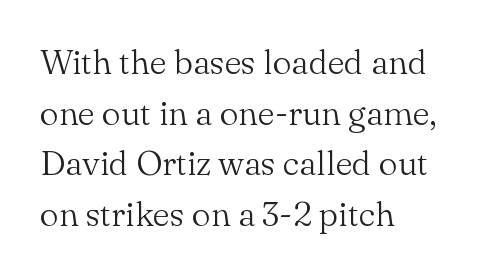
Q: Is the text bold? A: No.
Q: Is the text italic (slanted)? A: No, it is upright.
Q: Is the typeface a serif or a sans-serif typeface? A: Serif.
Q: Is the text underlined? A: No.
Q: How is the paragraph aligned? A: Left-aligned.
Q: Is the spacing between letters normal or unusually wide? A: Normal.
Q: Is the spacing between lines tight, normal or loose? A: Normal.
Q: Width (condensed, normal, or wide)? A: Normal.
Q: Stroke contrast? A: Medium.
Q: x-height? A: Small.
Q: Monospaced? A: No.
